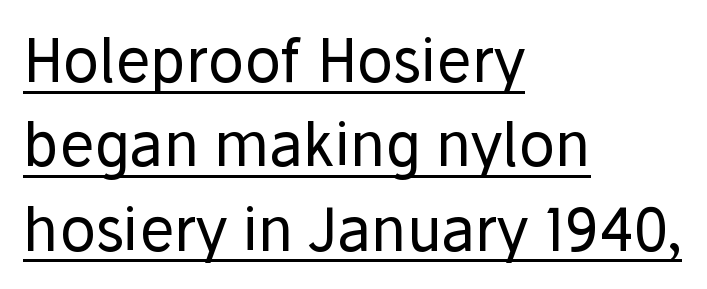
The image shows 59 px regular-weight sans-serif type, upright; set left-aligned, normal line spacing (1.43x), normal letter spacing, underlined; low stroke contrast and a medium x-height.
